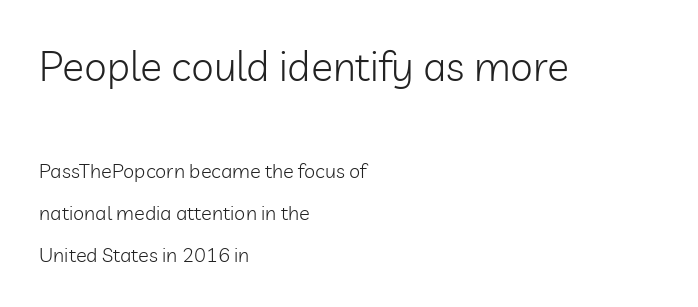
The face used here is proportionally spaced, like ordinary book or web type. Typographically, this falls in the sans-serif category. The text block is weighted toward the left margin, trailing off unevenly rightward. The designer dialed line spacing up above the default.
